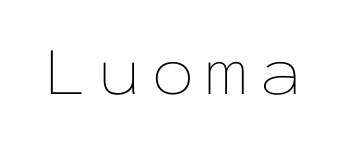
The image shows 70 px thin, wide type, upright, monospaced; set not underlined; low stroke contrast and a medium x-height.
